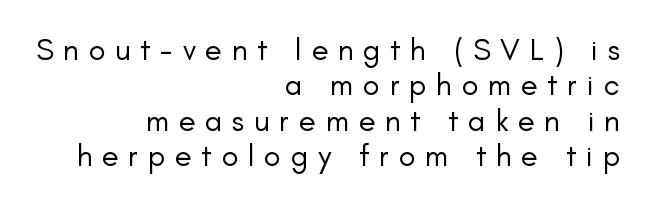
Check under the words: just untouched page. Stems here are at most as thick as an everyday book face. Unlike italic type, these characters show no tilt at all. Substantial extra tracking has been applied to these lines.
